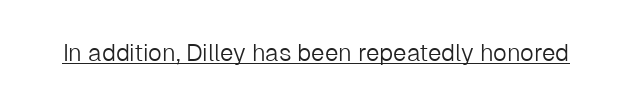
{"italic": "no", "bold": "no", "underline": "yes", "letter_spacing": "normal", "letter_spacing_em": 0.0, "glyph_px": 24}
